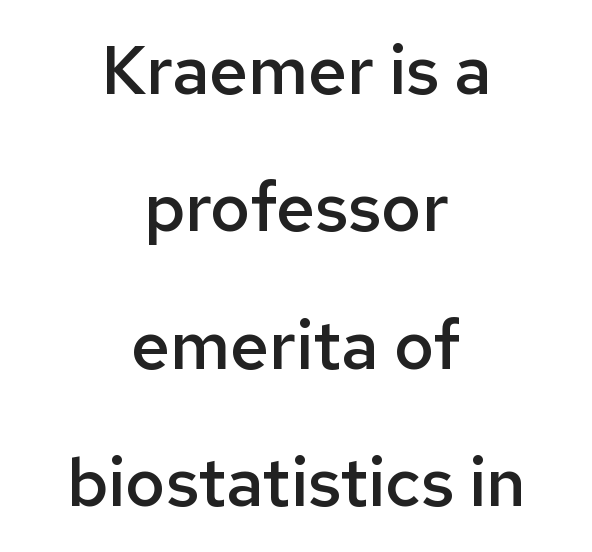
Q: Is the text bold? A: Semi-bold.
Q: Is the text italic (slanted)? A: No, it is upright.
Q: Is the typeface a serif or a sans-serif typeface? A: Sans-serif.
Q: Is the text underlined? A: No.
Q: How is the paragraph aligned? A: Centered.
Q: Is the spacing between letters normal or unusually wide? A: Normal.
Q: Is the spacing between lines tight, normal or loose? A: Loose.
Q: Width (condensed, normal, or wide)? A: Normal.
Q: Stroke contrast? A: Low.
Q: x-height? A: Medium.
Q: Monospaced? A: No.
